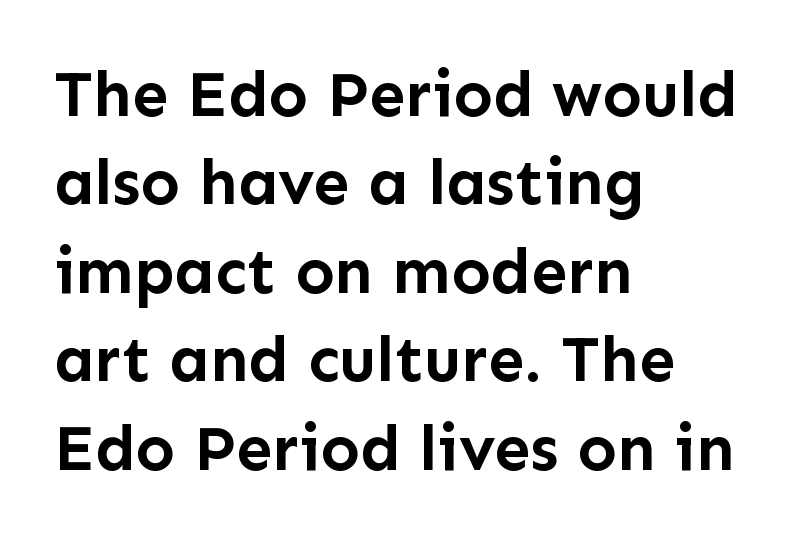
Q: Is the text bold? A: Yes.
Q: Is the text italic (slanted)? A: No, it is upright.
Q: Is the typeface a serif or a sans-serif typeface? A: Sans-serif.
Q: Is the text underlined? A: No.
Q: How is the paragraph aligned? A: Left-aligned.
Q: Is the spacing between letters normal or unusually wide? A: Normal.
Q: Is the spacing between lines tight, normal or loose? A: Normal.
Q: Width (condensed, normal, or wide)? A: Normal.
Q: Stroke contrast? A: Low.
Q: x-height? A: Medium.
Q: Monospaced? A: No.
